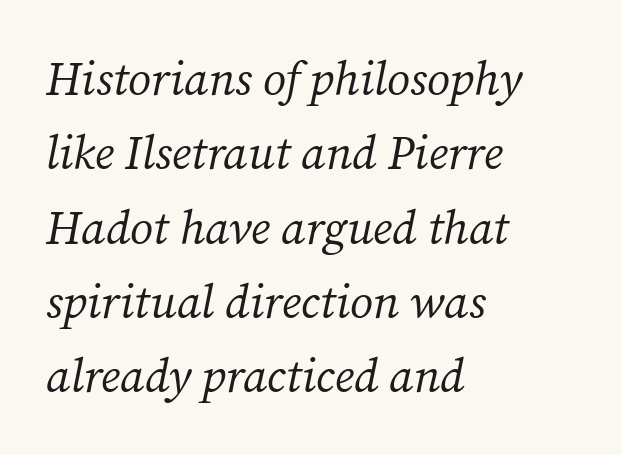
Q: Is the text bold? A: No.
Q: Is the text italic (slanted)? A: Yes, it leans right by about 12 degrees.
Q: Is the typeface a serif or a sans-serif typeface? A: Serif.
Q: Is the text underlined? A: No.
Q: How is the paragraph aligned? A: Left-aligned.
Q: Is the spacing between letters normal or unusually wide? A: Normal.
Q: Is the spacing between lines tight, normal or loose? A: Normal.
Q: Width (condensed, normal, or wide)? A: Normal.
Q: Stroke contrast? A: Medium.
Q: x-height? A: Medium.
Q: Monospaced? A: No.
